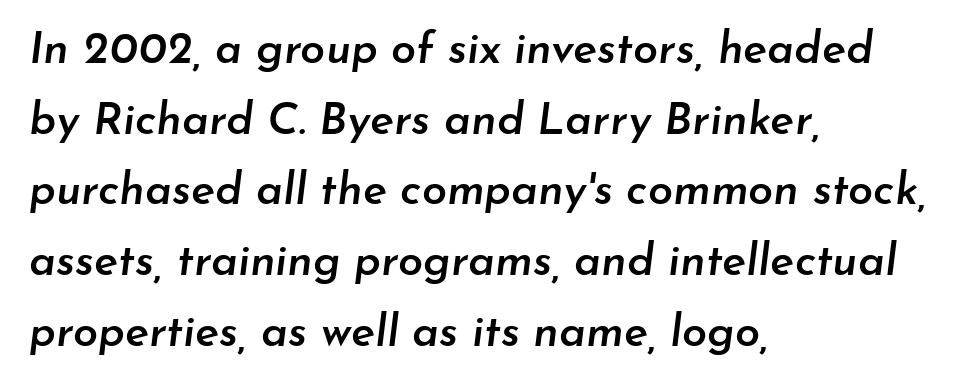
The image shows 45 px semibold type, italic (leaning right); set left-aligned, normal line spacing (1.57x), normal letter spacing, not underlined; low stroke contrast and a small x-height.
